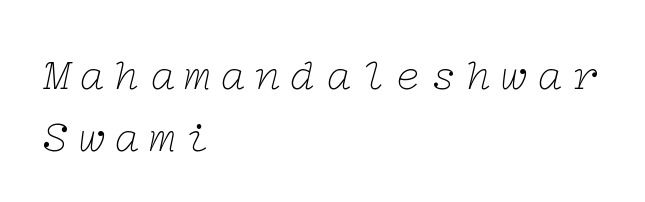
Q: Is the text bold? A: No.
Q: Is the text italic (slanted)? A: Yes, it leans right by about 12 degrees.
Q: Is the typeface a serif or a sans-serif typeface? A: Serif.
Q: Is the text underlined? A: No.
Q: How is the paragraph aligned? A: Left-aligned.
Q: Is the spacing between letters normal or unusually wide? A: Unusually wide.
Q: Is the spacing between lines tight, normal or loose? A: Normal.
Q: Width (condensed, normal, or wide)? A: Wide.
Q: Stroke contrast? A: Low.
Q: x-height? A: Medium.
